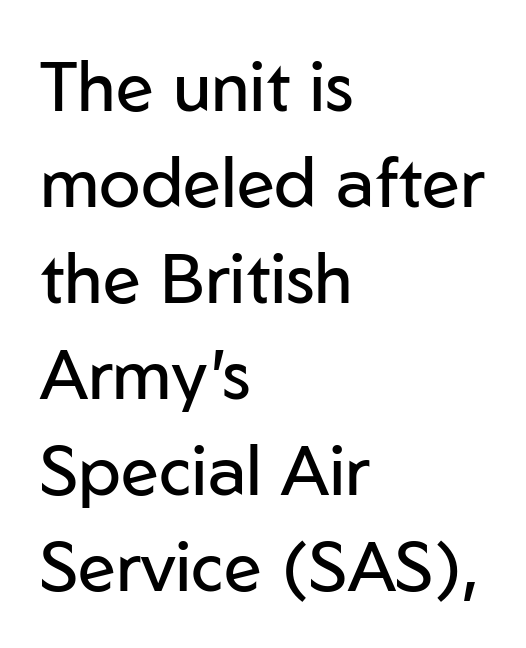
{"serif": "no", "italic": "no", "bold": "no", "weight": "regular", "width": "normal", "stroke_contrast": "low", "x_height": "medium", "monospaced": "no", "underline": "no", "align": "left", "line_spacing": "normal", "line_spacing_ratio": 1.39, "letter_spacing": "normal", "letter_spacing_em": 0.0, "glyph_px": 69}
